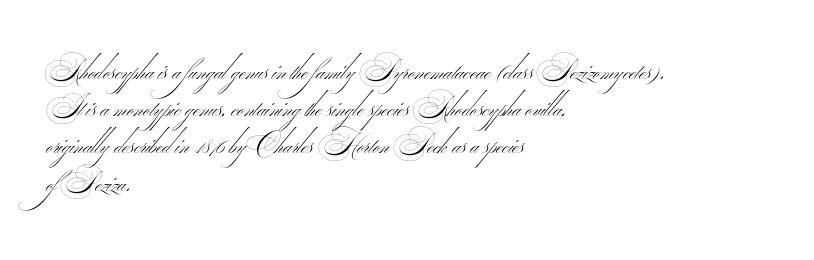
Q: Is the text bold? A: No.
Q: Is the typeface a serif or a sans-serif typeface? A: Sans-serif.
Q: Is the text underlined? A: No.
Q: How is the paragraph aligned? A: Left-aligned.
Q: Is the spacing between letters normal or unusually wide? A: Normal.
Q: Is the spacing between lines tight, normal or loose? A: Normal.
Q: Width (condensed, normal, or wide)? A: Wide.
Q: Stroke contrast? A: Medium.
Q: Monospaced? A: No.
